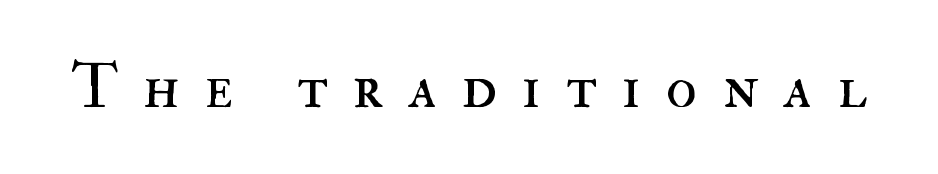
Q: Is the text bold? A: No.
Q: Is the text italic (slanted)? A: No, it is upright.
Q: Is the text underlined? A: No.
Q: Is the spacing between letters normal or unusually wide? A: Unusually wide.
Q: Width (condensed, normal, or wide)? A: Normal.
Q: Stroke contrast? A: High.
Q: x-height? A: Small.
Q: Monospaced? A: No.
